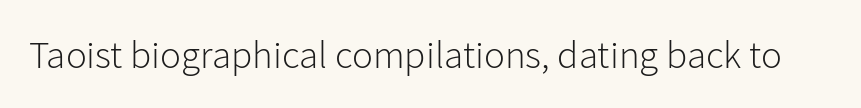
{"serif": "no", "italic": "no", "bold": "no", "weight": "light", "width": "normal", "stroke_contrast": "low", "x_height": "medium", "monospaced": "no", "underline": "no", "letter_spacing": "normal", "letter_spacing_em": 0.0, "glyph_px": 39}
